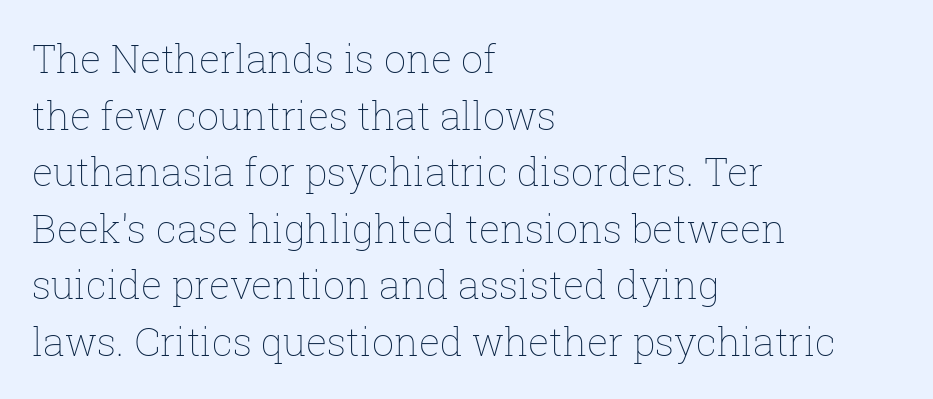
{"italic": "no", "bold": "no", "weight": "thin", "width": "normal", "stroke_contrast": "low", "x_height": "medium", "monospaced": "no", "underline": "no", "align": "left", "line_spacing": "normal", "line_spacing_ratio": 1.45, "letter_spacing": "normal", "letter_spacing_em": 0.0, "glyph_px": 39}
